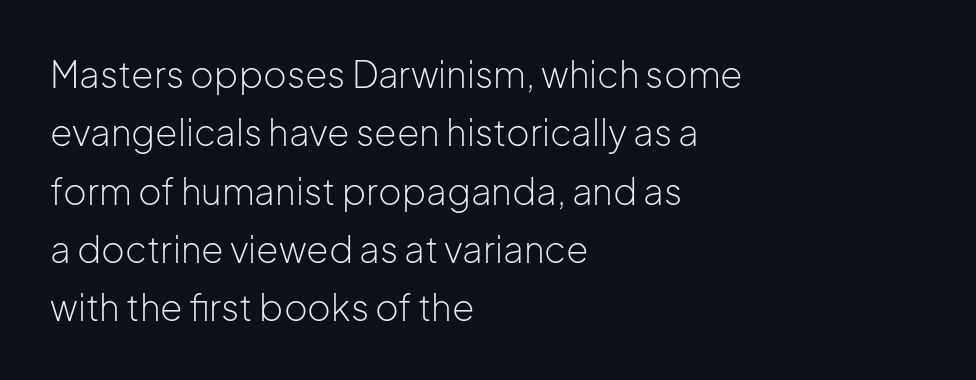
{"serif": "no", "italic": "no", "bold": "no", "weight": "light", "width": "normal", "stroke_contrast": "low", "x_height": "medium", "monospaced": "no", "underline": "no", "align": "left", "line_spacing": "normal", "line_spacing_ratio": 1.62, "letter_spacing": "normal", "letter_spacing_em": 0.0, "glyph_px": 36}
